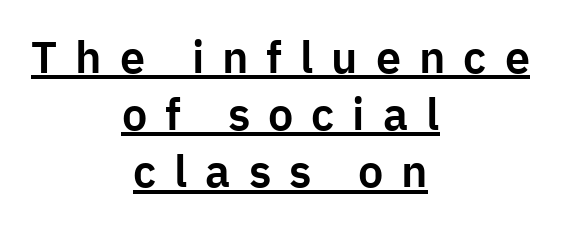
The image shows 45 px sans-serif type, upright; set centered, normal line spacing (1.27x), unusually wide letter spacing (+0.4 em), underlined; low stroke contrast and a medium x-height.
